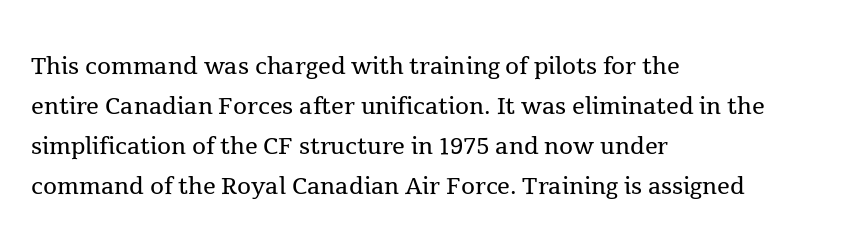
{"serif": "yes", "italic": "no", "bold": "no", "weight": "regular", "width": "normal", "x_height": "medium", "monospaced": "no", "underline": "no", "align": "left", "line_spacing": "normal", "line_spacing_ratio": 1.25, "letter_spacing": "normal", "letter_spacing_em": 0.0, "glyph_px": 32}
